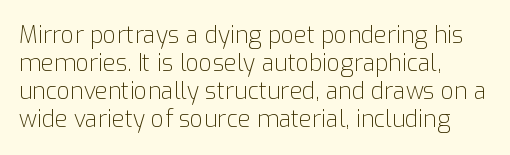
{"italic": "no", "bold": "no", "underline": "no", "align": "left", "line_spacing_ratio": 1.22, "letter_spacing": "normal", "letter_spacing_em": 0.0, "glyph_px": 23}
